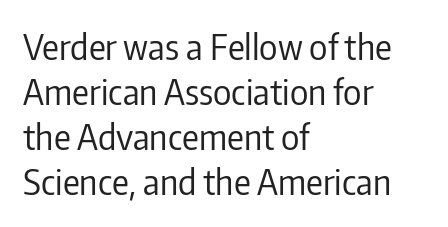
{"serif": "no", "italic": "no", "bold": "no", "weight": "regular", "width": "condensed", "stroke_contrast": "low", "x_height": "medium", "monospaced": "no", "underline": "no", "align": "left", "line_spacing": "normal", "line_spacing_ratio": 1.29, "letter_spacing": "normal", "letter_spacing_em": 0.0, "glyph_px": 35}
